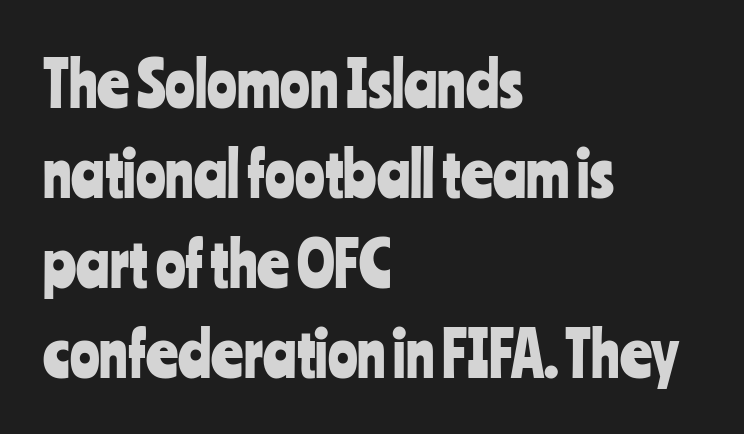
{"serif": "no", "italic": "no", "width": "condensed", "stroke_contrast": "low", "x_height": "medium", "monospaced": "no", "underline": "no", "align": "left", "line_spacing": "normal", "line_spacing_ratio": 1.45, "letter_spacing": "normal", "letter_spacing_em": 0.0, "glyph_px": 62}
